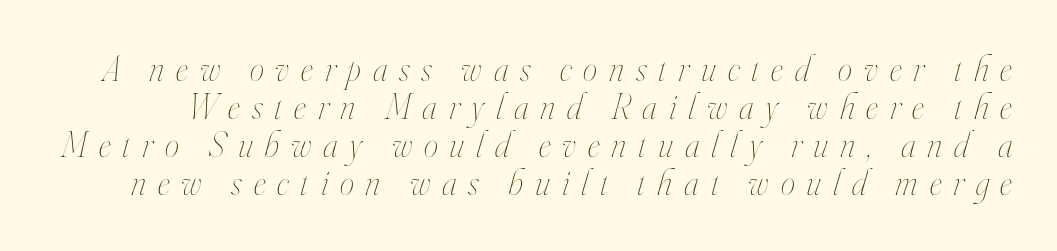
Q: Is the text bold? A: No.
Q: Is the text italic (slanted)? A: Yes, it leans right by about 16 degrees.
Q: Is the text underlined? A: No.
Q: Is the spacing between letters normal or unusually wide? A: Unusually wide.
Q: Is the spacing between lines tight, normal or loose? A: Tight.
Q: Width (condensed, normal, or wide)? A: Condensed.
Q: Stroke contrast? A: High.
Q: x-height? A: Small.
Q: Monospaced? A: No.
